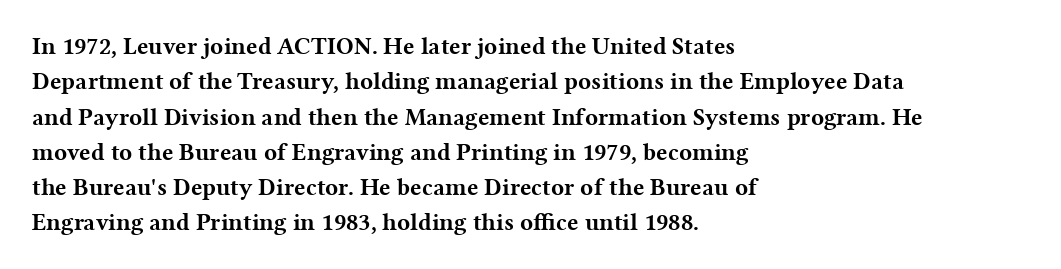
Q: Is the text bold? A: Yes.
Q: Is the text italic (slanted)? A: No, it is upright.
Q: Is the text underlined? A: No.
Q: How is the paragraph aligned? A: Left-aligned.
Q: Is the spacing between letters normal or unusually wide? A: Normal.
Q: Is the spacing between lines tight, normal or loose? A: Normal.
